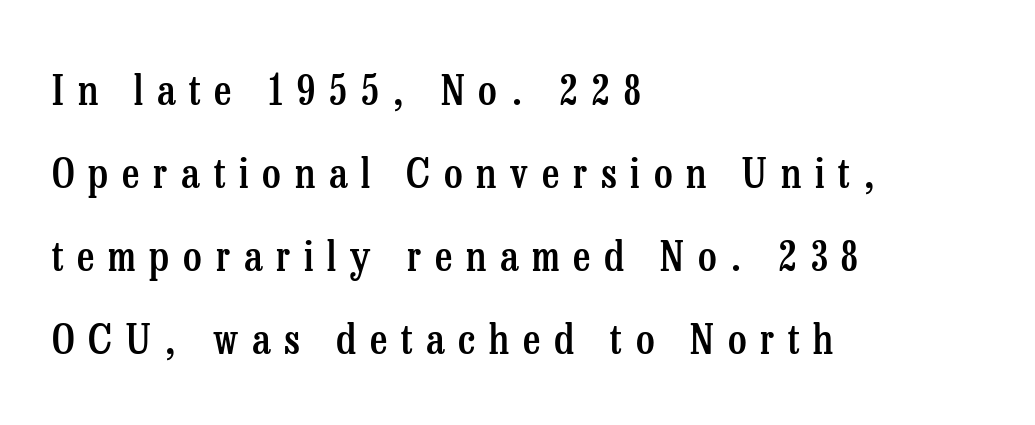
{"serif": "yes", "italic": "no", "bold": "semi", "weight": "semibold", "width": "condensed", "stroke_contrast": "low", "x_height": "medium", "monospaced": "no", "underline": "no", "align": "left", "line_spacing": "loose", "line_spacing_ratio": 1.98, "letter_spacing": "wide", "letter_spacing_em": 0.33, "glyph_px": 42}
